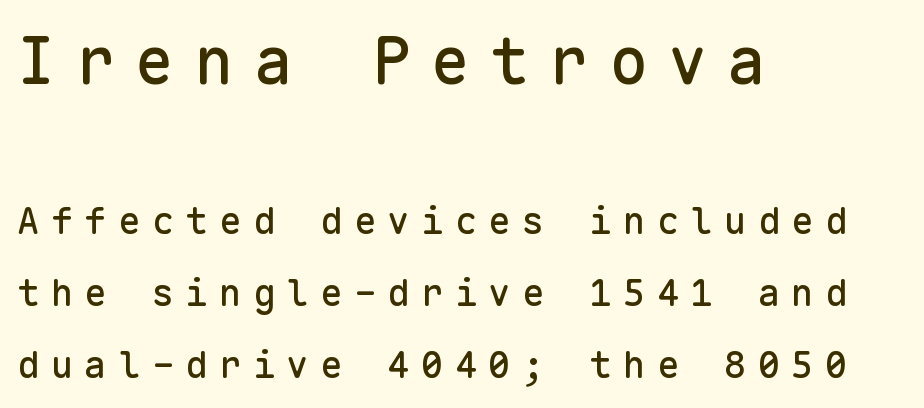
Q: Is the text italic (slanted)? A: No, it is upright.
Q: Is the typeface a serif or a sans-serif typeface? A: Sans-serif.
Q: Is the text underlined? A: No.
Q: How is the paragraph aligned? A: Left-aligned.
Q: Is the spacing between letters normal or unusually wide? A: Unusually wide.
Q: Is the spacing between lines tight, normal or loose? A: Loose.
Q: Which block of text is set in a larger size, the first (top) or the second (bottom)? A: The first (top) one.
Q: Width (condensed, normal, or wide)? A: Normal.
Q: Stroke contrast? A: Low.
Q: x-height? A: Medium.
Q: Monospaced? A: Yes.
